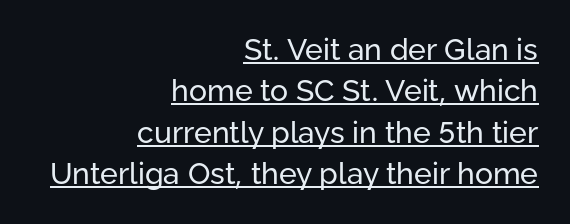
The passage shown is typed in a proportional face where columns would drift. Has an underline been added? It has. The rows are spaced the way most documents space them. Quick note: not italic, upright. Which margin do the lines hug? The right one — the left edge is uneven. A typesetter would label this face a sans.
